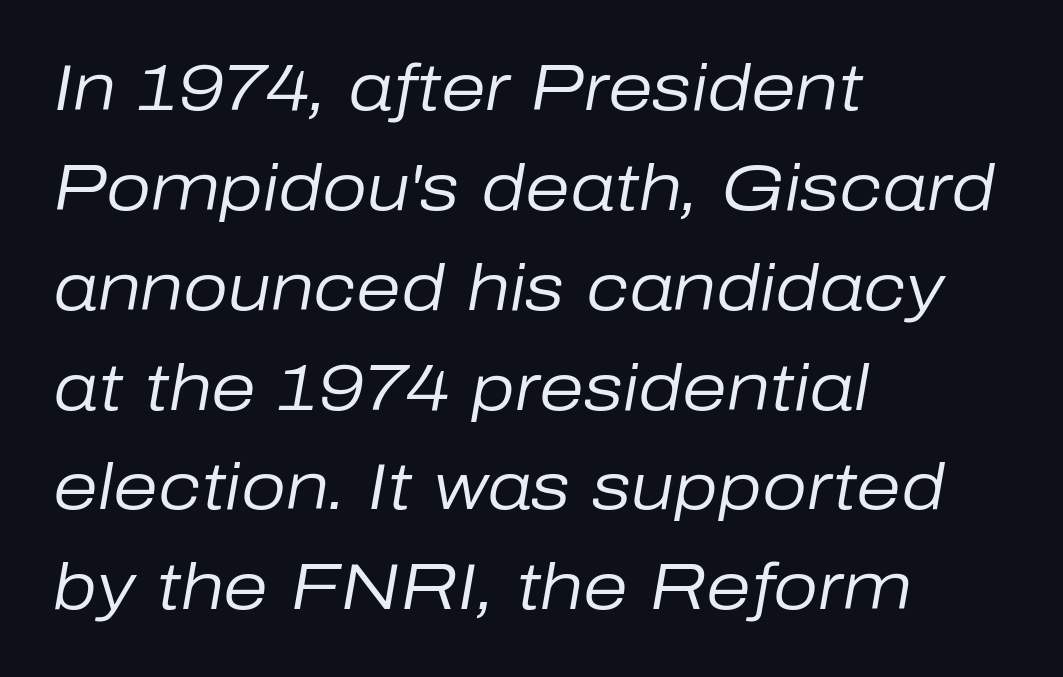
The image shows 64 px regular-weight type, italic (leaning right); set left-aligned, normal line spacing (1.56x), normal letter spacing, not underlined; low stroke contrast and a medium x-height.
